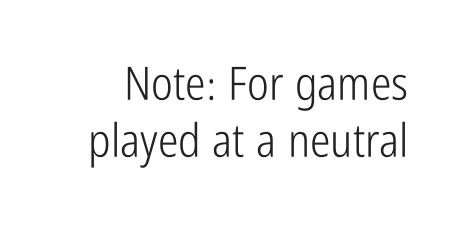
The image shows 46 px light, condensed sans-serif type, upright; set line spacing 1.23x, normal letter spacing, not underlined; low stroke contrast and a medium x-height.
